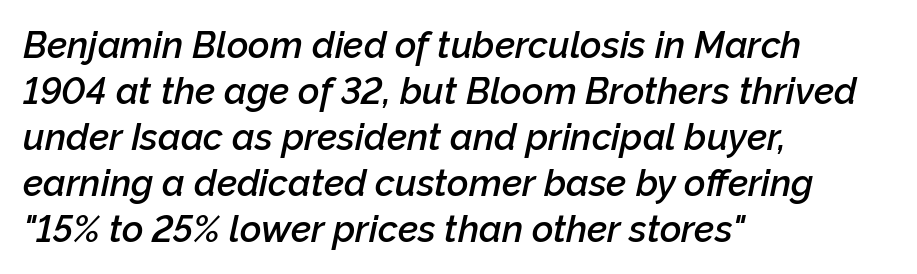
{"italic": "yes", "lean": "right", "slant_degrees": 12, "bold": "semi", "weight": "semibold", "width": "normal", "stroke_contrast": "low", "x_height": "medium", "monospaced": "no", "underline": "no", "align": "left", "line_spacing_ratio": 1.24, "letter_spacing": "normal", "letter_spacing_em": 0.0, "glyph_px": 37}
